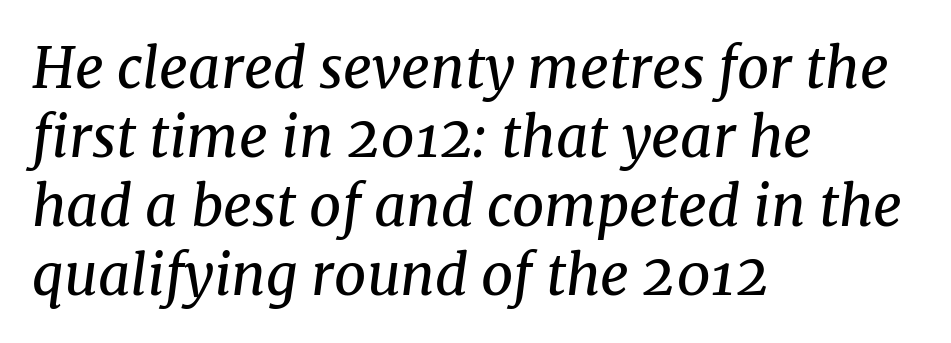
The text block is weighted toward the left margin, trailing off unevenly rightward. This is oblique type, the kind used for emphasis or titles. Font category for this specimen: serif. A light-to-regular cut is what we see here. Descenders are the only things crossing below the line. Do the characters align in a grid? No, the font is proportional.
